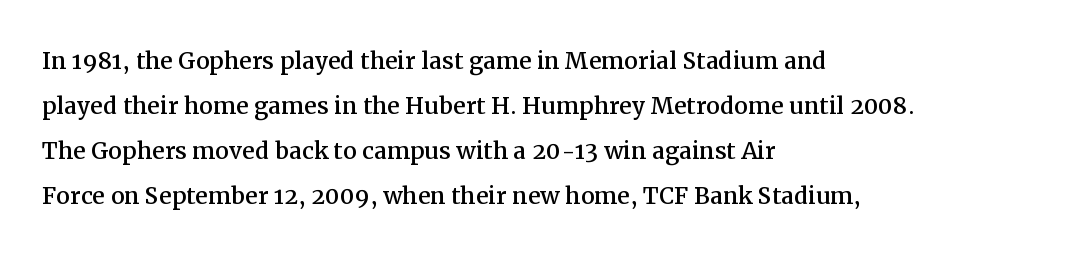
Q: Is the text italic (slanted)? A: No, it is upright.
Q: Is the typeface a serif or a sans-serif typeface? A: Serif.
Q: Is the text underlined? A: No.
Q: How is the paragraph aligned? A: Left-aligned.
Q: Is the spacing between letters normal or unusually wide? A: Normal.
Q: Is the spacing between lines tight, normal or loose? A: Normal.
Q: Width (condensed, normal, or wide)? A: Normal.
Q: Stroke contrast? A: Medium.
Q: x-height? A: Medium.
Q: Monospaced? A: No.
